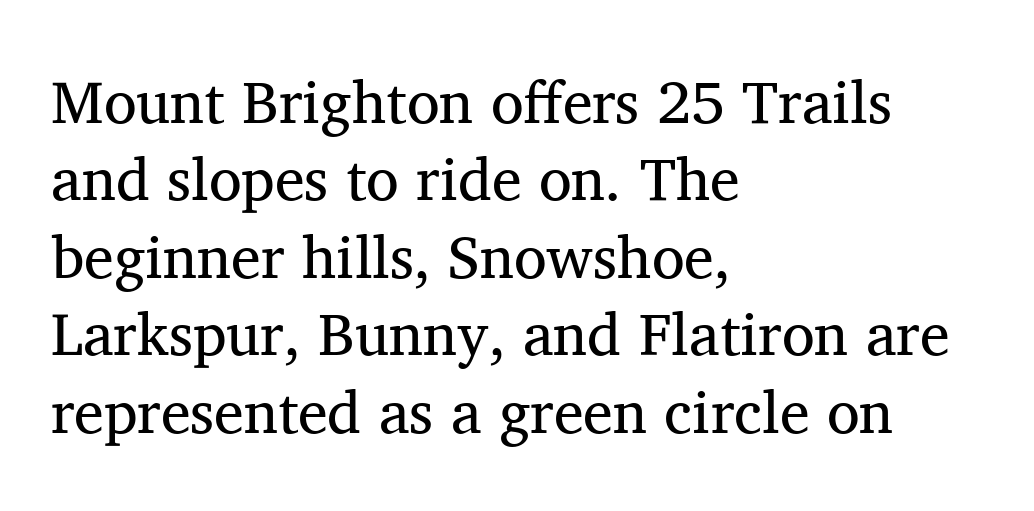
Observe the ordinary spacing: letters are neighbours, not strangers. Do the letters lean? They stand straight. Looks like regular typesetting: each glyph gets only the width it needs. Short and long lines alike share a common starting point at left. The face used here is seriffed, in the tradition of book romans.
